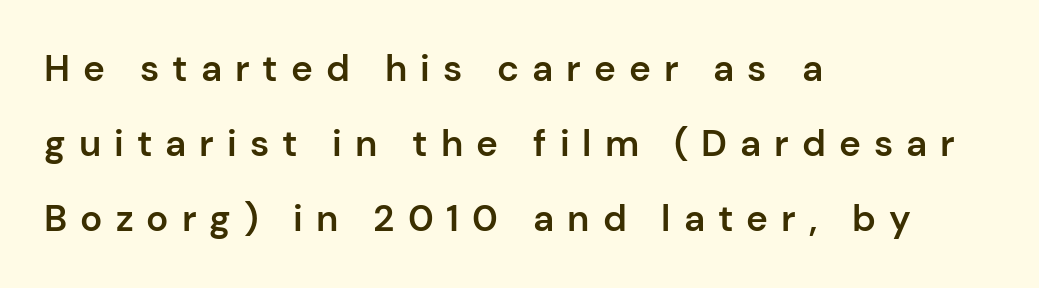
The image shows 37 px semibold sans-serif type, upright; set left-aligned, loose line spacing (2.03x), unusually wide letter spacing (+0.35 em), not underlined; low stroke contrast and a medium x-height.
